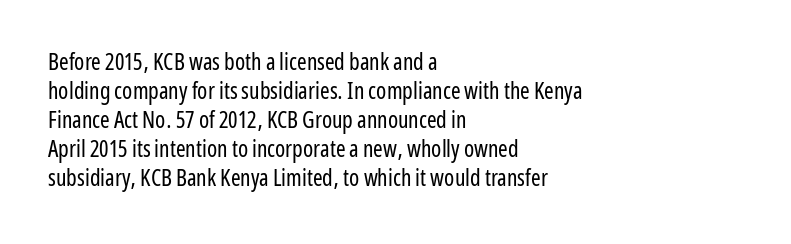
A typesetter would call this zero additional tracking. If you drew a line through each stem, it would be perfectly vertical. This block has exactly the height ordinary leading produces. Teacher's note: observe the even left margin — that is flush-left alignment. The area under the type is left untouched. This is not heavy type; no bold has been used.
